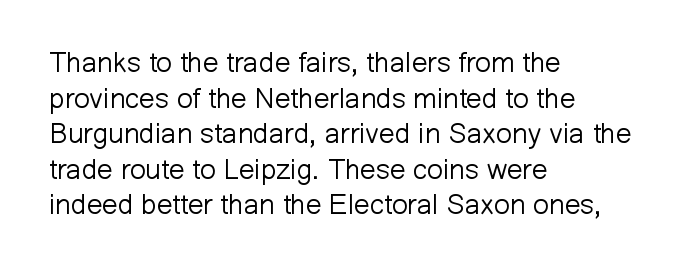
Q: Is the text bold? A: No.
Q: Is the text italic (slanted)? A: No, it is upright.
Q: Is the typeface a serif or a sans-serif typeface? A: Sans-serif.
Q: Is the text underlined? A: No.
Q: How is the paragraph aligned? A: Left-aligned.
Q: Is the spacing between letters normal or unusually wide? A: Normal.
Q: Is the spacing between lines tight, normal or loose? A: Normal.
Q: Width (condensed, normal, or wide)? A: Normal.
Q: Stroke contrast? A: Low.
Q: x-height? A: Medium.
Q: Monospaced? A: No.
